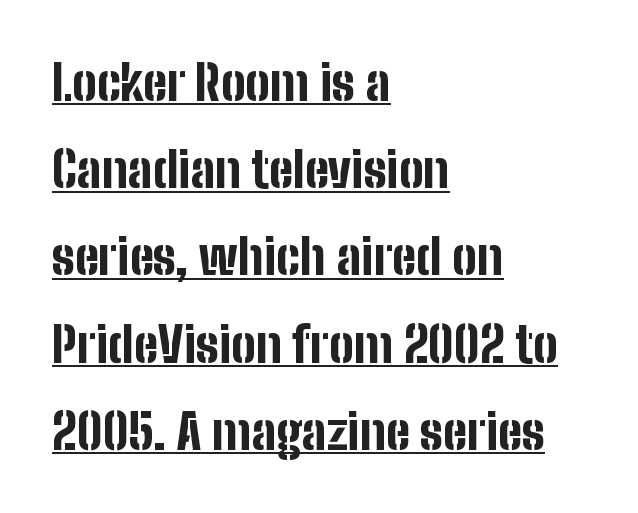
The string is rendered with underlining switched on. Look at the bottom of the vertical strokes: they stop flat, with no serifs. Varying glyph widths throughout — classic text-font behaviour. The text block is weighted toward the left margin, trailing off unevenly rightward. Designer's note — italics off, roman on.
